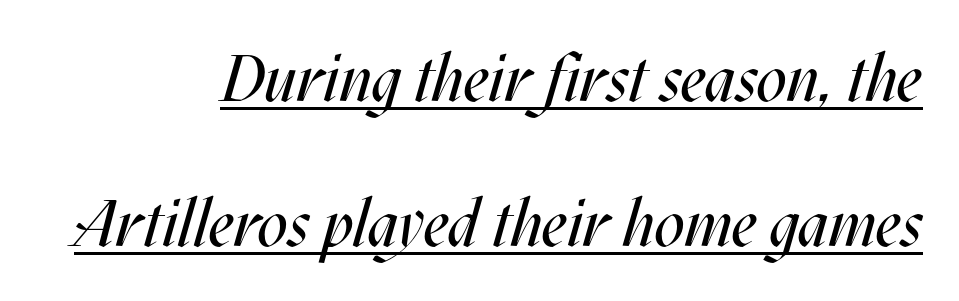
The image shows 66 px regular-weight, condensed type, italic (leaning right); set right-aligned, loose line spacing (2.2x), normal letter spacing, underlined; medium stroke contrast and a large x-height.
